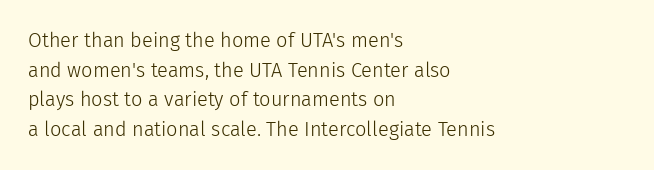
Compared with a typical body face, this is equally light or lighter still. The line texture is even and compact thanks to regular tracking. The space directly below the letters is spotless. Nope, not italic — everything's standing straight.
